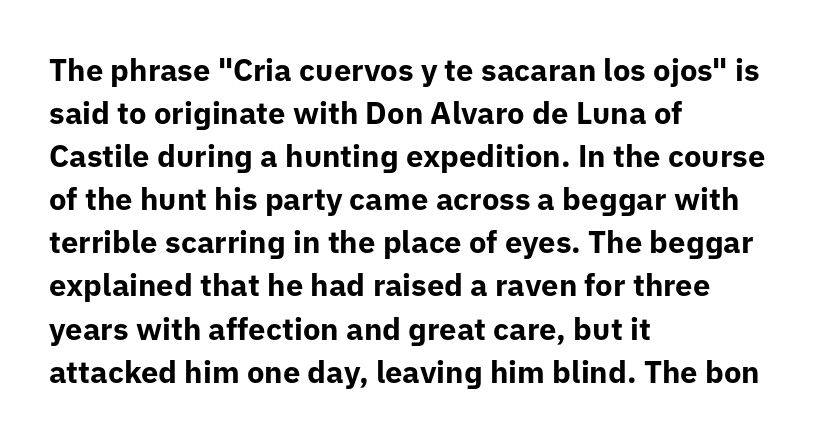
{"serif": "no", "italic": "no", "bold": "yes", "weight": "bold", "width": "normal", "stroke_contrast": "low", "x_height": "medium", "monospaced": "no", "underline": "no", "align": "left", "line_spacing": "normal", "line_spacing_ratio": 1.39, "letter_spacing": "normal", "letter_spacing_em": 0.0, "glyph_px": 31}
